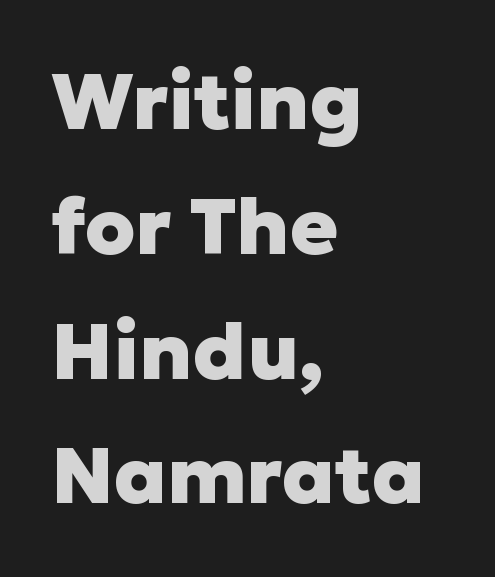
Q: Is the text bold? A: Yes.
Q: Is the text italic (slanted)? A: No, it is upright.
Q: Is the typeface a serif or a sans-serif typeface? A: Sans-serif.
Q: Is the text underlined? A: No.
Q: How is the paragraph aligned? A: Left-aligned.
Q: Is the spacing between letters normal or unusually wide? A: Normal.
Q: Is the spacing between lines tight, normal or loose? A: Normal.
Q: Width (condensed, normal, or wide)? A: Normal.
Q: Stroke contrast? A: Low.
Q: x-height? A: Medium.
Q: Monospaced? A: No.
